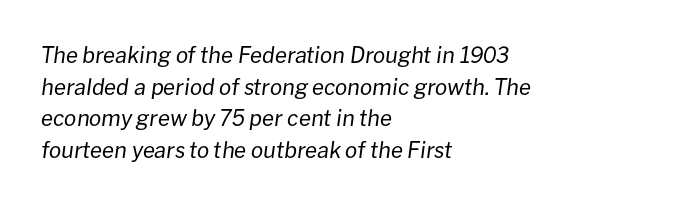
Honestly, there is no underline to notice here at all. In terms of leading, this rendering sits right in the middle. Observe the ordinary spacing: letters are neighbours, not strangers. Each line starts at the same left margin while the right side varies. Quick note: italic. No extra ink here — the face is not bold.
